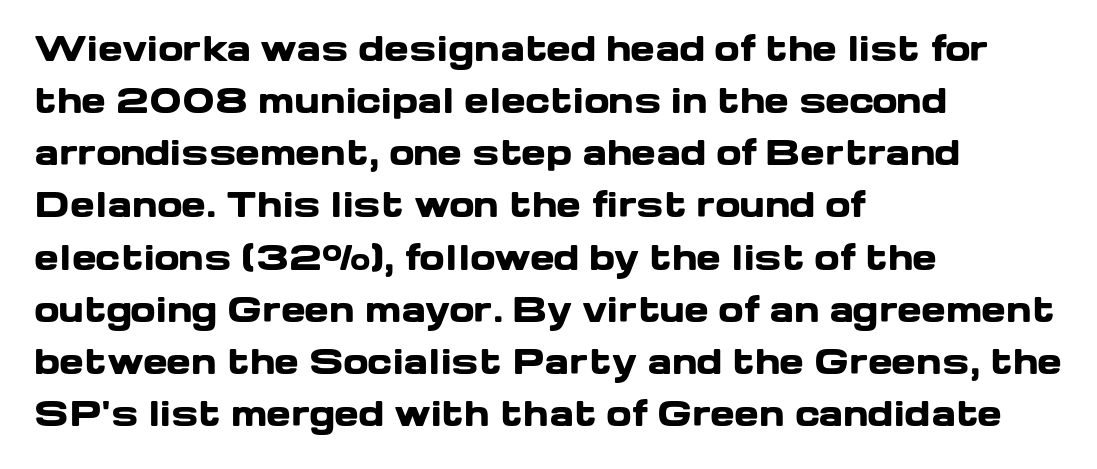
The image shows 33 px heavy, wide sans-serif type, upright; set left-aligned, normal line spacing (1.58x), normal letter spacing, not underlined; low stroke contrast and a medium x-height.
